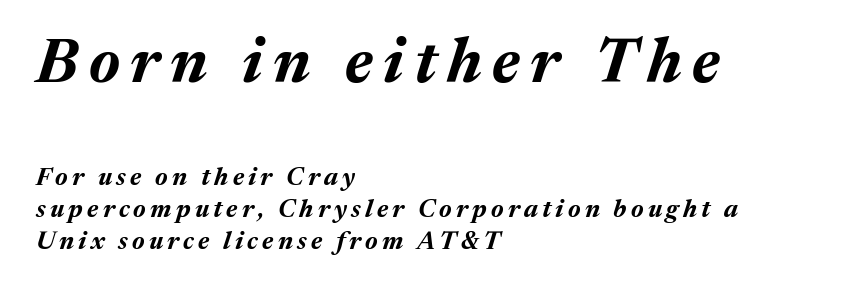
The image shows 62 px bold type, italic (leaning right); set left-aligned, normal line spacing (1.29x), not underlined; the first (top) block is 2.48x larger; medium stroke contrast and a medium x-height.
